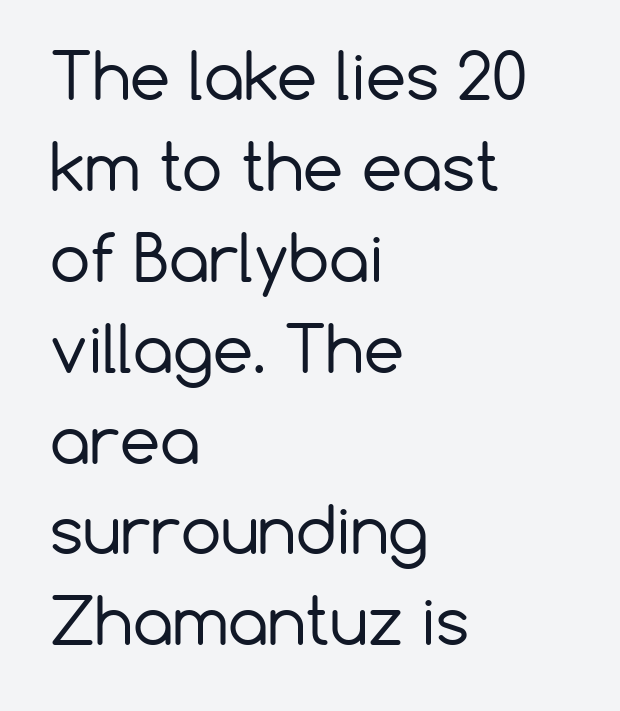
The image shows 64 px regular-weight sans-serif type, upright; set left-aligned, normal line spacing (1.42x), normal letter spacing, not underlined; low stroke contrast and a medium x-height.
